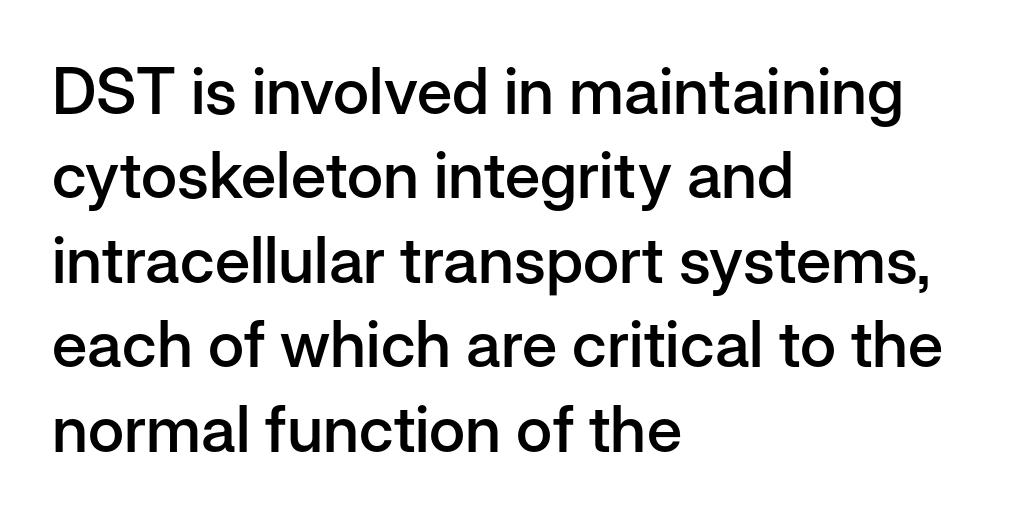
A classic flush-left, rag-right setting is used for this passage. The zone under the glyphs is completely vacant. Tracking here is standard; glyphs follow each other at the usual distance. Type style note: lacks serifs. This block has exactly the height ordinary leading produces. Varying glyph widths throughout — classic text-font behaviour.
